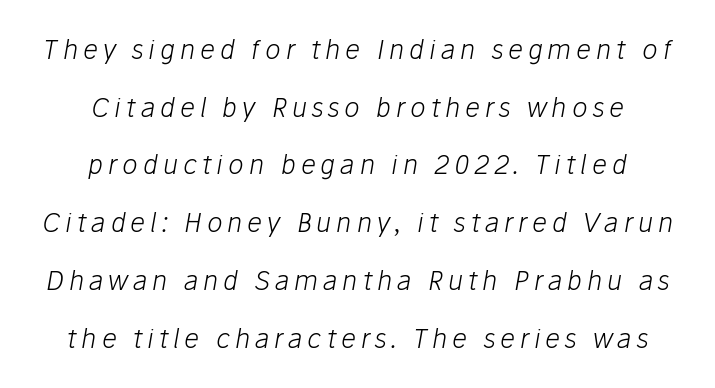
The image shows 26 px text type, italic (leaning right); set centered, loose line spacing (2.22x), not underlined.
